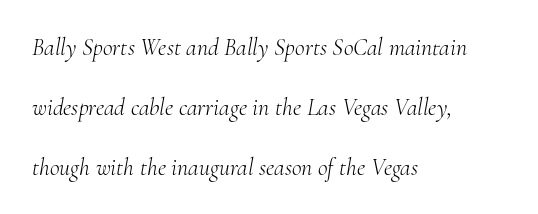
The image shows 24 px text type, italic (leaning right); set left-aligned, loose line spacing (2.5x), normal letter spacing, not underlined.
